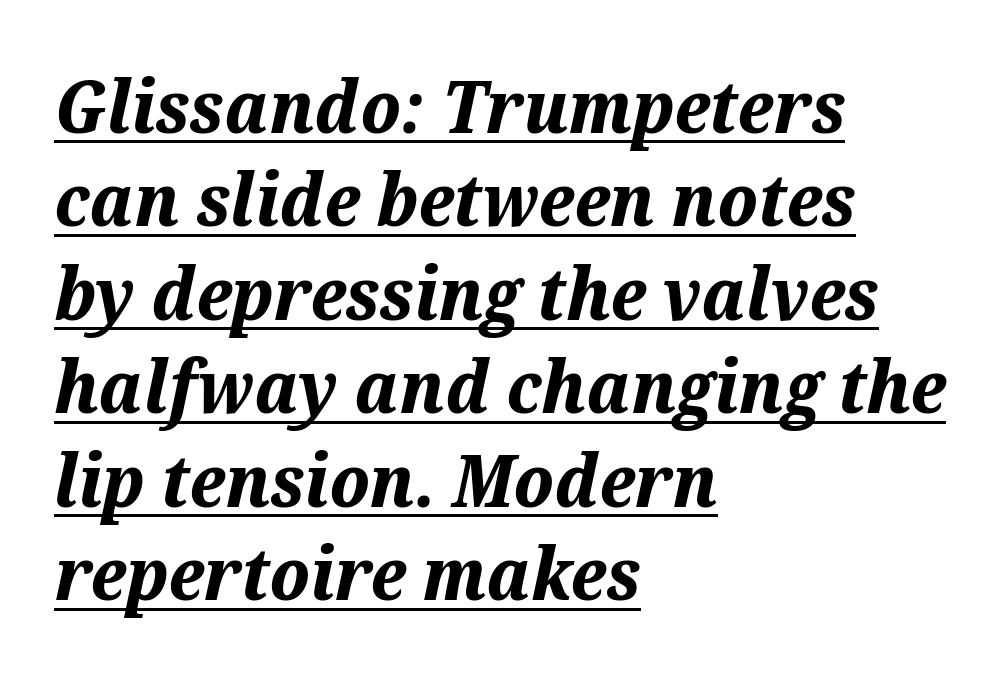
{"italic": "yes", "lean": "right", "slant_degrees": 12, "bold": "yes", "weight": "bold", "width": "normal", "stroke_contrast": "medium", "x_height": "medium", "monospaced": "no", "underline": "yes", "align": "left", "line_spacing": "normal", "line_spacing_ratio": 1.28, "letter_spacing": "normal", "letter_spacing_em": 0.0, "glyph_px": 73}
